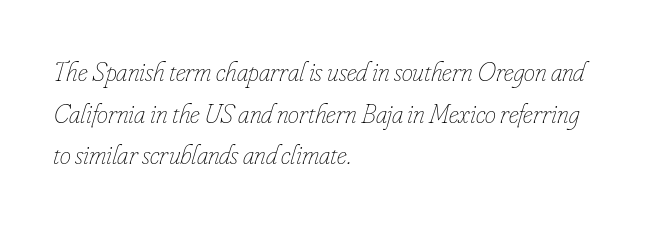
{"italic": "yes", "lean": "right", "slant_degrees": 16, "bold": "no", "weight": "thin", "width": "condensed", "stroke_contrast": "low", "x_height": "small", "monospaced": "no", "underline": "no", "align": "left", "line_spacing": "normal", "line_spacing_ratio": 1.49, "letter_spacing": "normal", "letter_spacing_em": 0.0, "glyph_px": 28}
